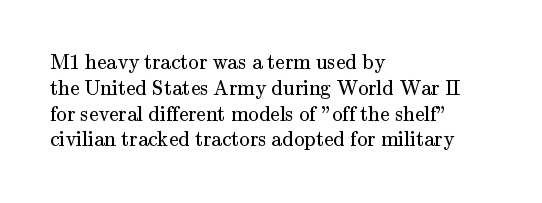
Visually the block forms a straight wall on the left and a jagged coastline on the right. This sample uses plain, unmodified letter spacing. The face looks like a standard text weight, possibly lighter. Check under the words: just untouched page. Does the lettering tilt? It doesn't — this is upright.
